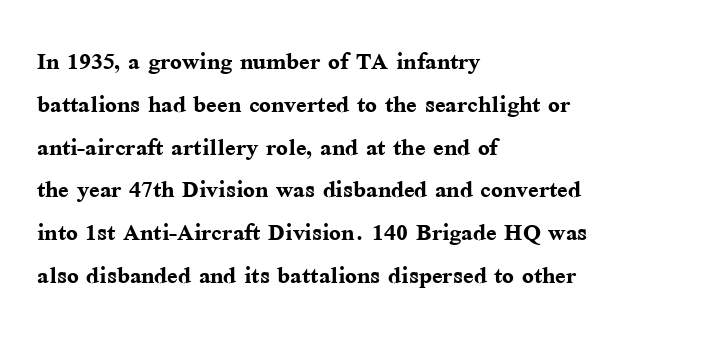
The image shows 31 px semibold serif type, upright; set left-aligned, normal line spacing (1.38x), normal letter spacing, not underlined; medium stroke contrast and a medium x-height.
